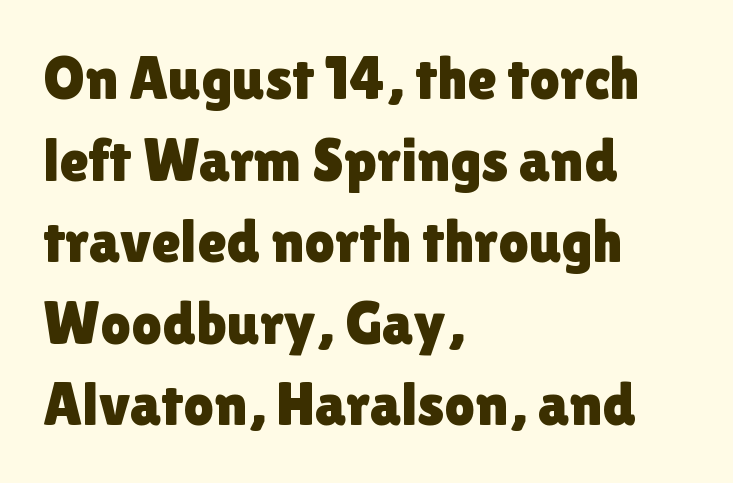
Q: Is the text italic (slanted)? A: No, it is upright.
Q: Is the typeface a serif or a sans-serif typeface? A: Sans-serif.
Q: Is the text underlined? A: No.
Q: How is the paragraph aligned? A: Left-aligned.
Q: Is the spacing between letters normal or unusually wide? A: Normal.
Q: Is the spacing between lines tight, normal or loose? A: Normal.
Q: Width (condensed, normal, or wide)? A: Normal.
Q: x-height? A: Medium.
Q: Monospaced? A: No.
